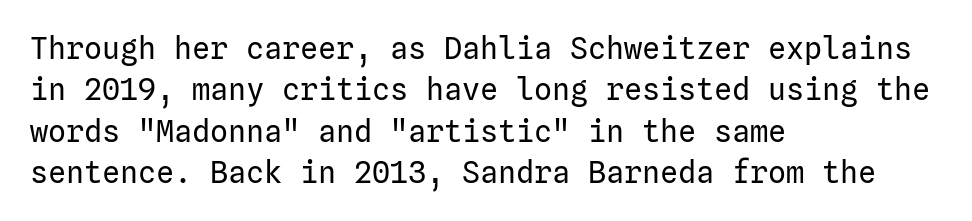
Reading down the column, the eye jumps a familiar distance to each next line. The strip under each line holds only bare page. When letters stand straight like this, we call the style roman or upright. Summary of weight: not heavy and not bold.
